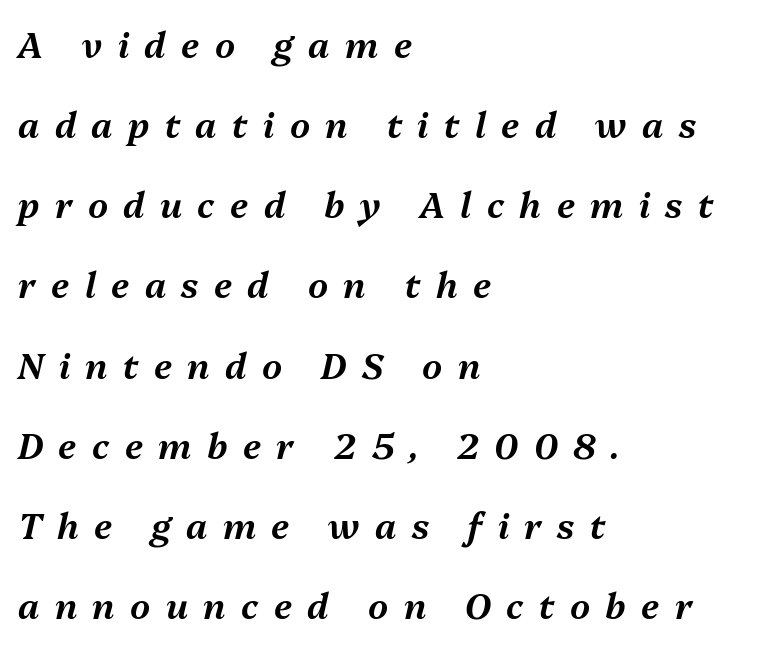
{"italic": "yes", "lean": "right", "slant_degrees": 13, "width": "normal", "stroke_contrast": "medium", "x_height": "medium", "monospaced": "no", "underline": "no", "align": "left", "line_spacing": "loose", "line_spacing_ratio": 2.29, "letter_spacing": "wide", "letter_spacing_em": 0.44, "glyph_px": 35}
